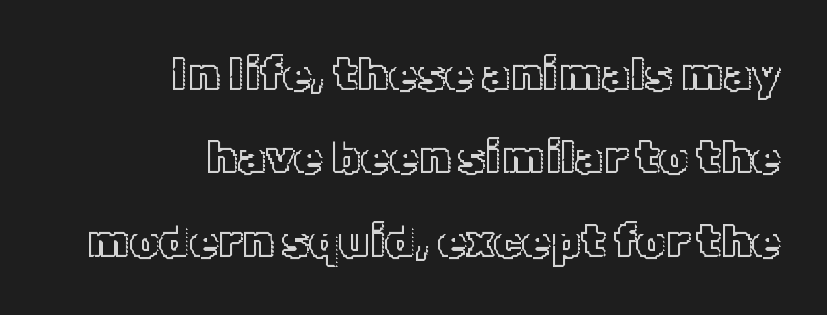
A flush-right, rag-left setting is used for this passage. Lines of text with bare space underneath. This is the regular roman posture of the typeface. Nothing unusual about the tracking: characters are spaced as the font intends. Character widths vary here, with narrow letters taking less room than wide ones.
